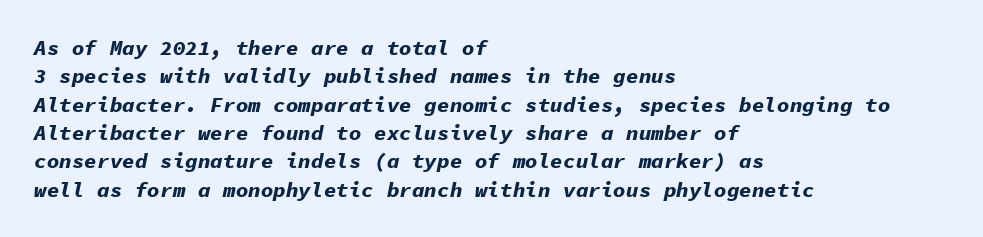
Q: Is the text bold? A: Yes.
Q: Is the text italic (slanted)? A: Yes, it leans right by about 11 degrees.
Q: Is the text underlined? A: No.
Q: How is the paragraph aligned? A: Left-aligned.
Q: Is the spacing between letters normal or unusually wide? A: Normal.
Q: Is the spacing between lines tight, normal or loose? A: Normal.
